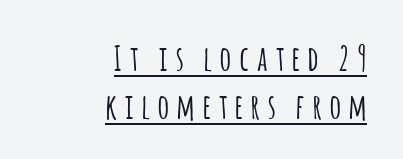
The image shows 34 px condensed sans-serif type, upright; set right-aligned, normal line spacing (1.41x), unusually wide letter spacing (+0.25 em), underlined; low stroke contrast and a large x-height.
